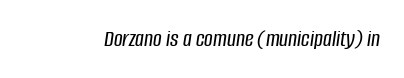
{"italic": "yes", "lean": "right", "slant_degrees": 8, "underline": "no", "letter_spacing": "normal", "letter_spacing_em": 0.0, "glyph_px": 24}
